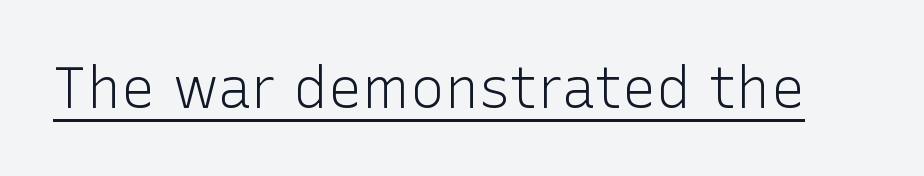
Q: Is the text bold? A: No.
Q: Is the text italic (slanted)? A: No, it is upright.
Q: Is the typeface a serif or a sans-serif typeface? A: Sans-serif.
Q: Is the text underlined? A: Yes.
Q: Is the spacing between letters normal or unusually wide? A: Normal.
Q: Width (condensed, normal, or wide)? A: Normal.
Q: Stroke contrast? A: Low.
Q: x-height? A: Medium.
Q: Monospaced? A: No.
